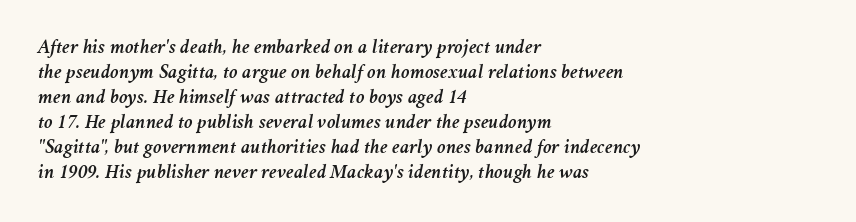
The image shows 20 px text type, italic (leaning right); set left-aligned, normal line spacing (1.25x), normal letter spacing, not underlined.
